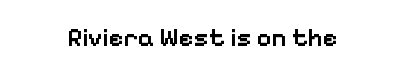
The letters stand upright; this is a roman face. Words appear dense and cohesive because spacing is normal. What weight is shown? A semibold, between regular and bold. The passage shown is not underscored anywhere.
